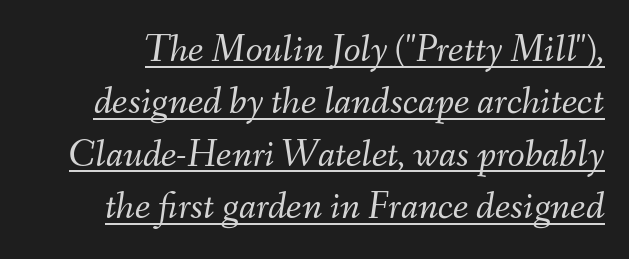
Glance below the letters and you will spot a drawn line. Summary of weight: not heavy and not bold. Leading matches the norm, producing a regular column. There is no visible air inserted between adjacent glyphs. It's the slanting kind of type. The letters advance in unequal steps, a hallmark of proportional type.
